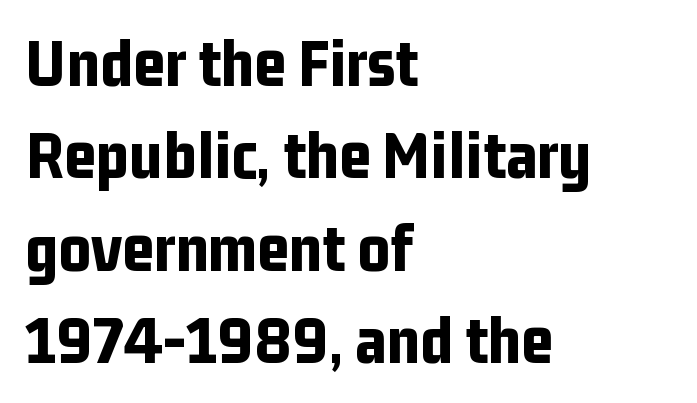
Q: Is the text bold? A: Yes.
Q: Is the text italic (slanted)? A: No, it is upright.
Q: Is the typeface a serif or a sans-serif typeface? A: Sans-serif.
Q: Is the text underlined? A: No.
Q: How is the paragraph aligned? A: Left-aligned.
Q: Is the spacing between letters normal or unusually wide? A: Normal.
Q: Is the spacing between lines tight, normal or loose? A: Normal.
Q: Width (condensed, normal, or wide)? A: Condensed.
Q: Stroke contrast? A: Low.
Q: x-height? A: Medium.
Q: Monospaced? A: No.
